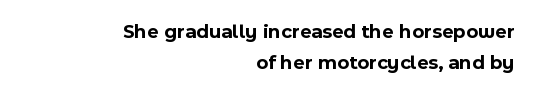
The image shows 20 px bold type, upright; set right-aligned, normal line spacing (1.55x), normal letter spacing, not underlined.
